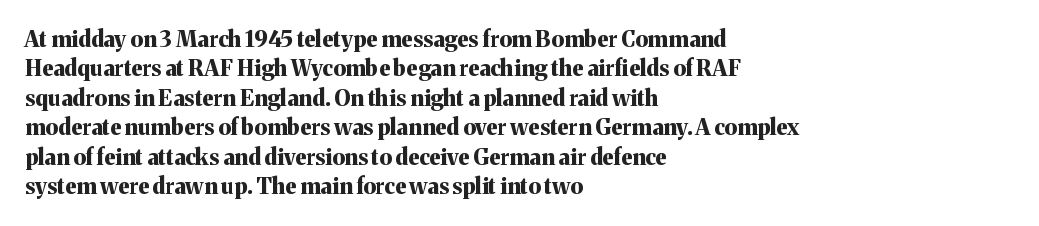
Q: Is the text bold? A: Yes.
Q: Is the text italic (slanted)? A: No, it is upright.
Q: Is the text underlined? A: No.
Q: How is the paragraph aligned? A: Left-aligned.
Q: Is the spacing between letters normal or unusually wide? A: Normal.
Q: Is the spacing between lines tight, normal or loose? A: Normal.
